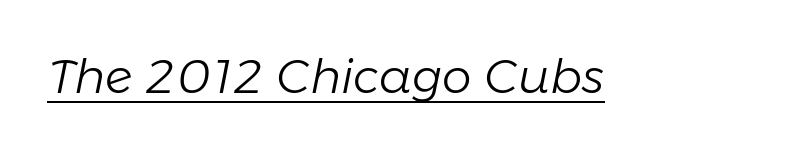
These lines keep a tight, regular rhythm from letter to letter. The axis of the letterforms is tilted away from vertical. The typesetter has applied underlining to the passage shown. Is this a fixed-width face? No — the glyphs have proportional, varying widths.
